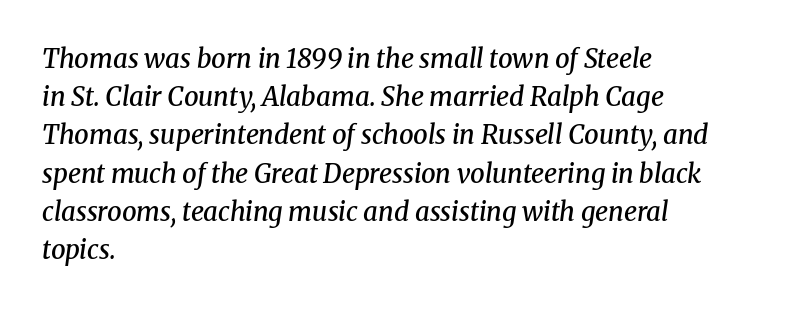
The image shows 26 px text type, italic (leaning right); set left-aligned, normal line spacing (1.47x), normal letter spacing, not underlined.
